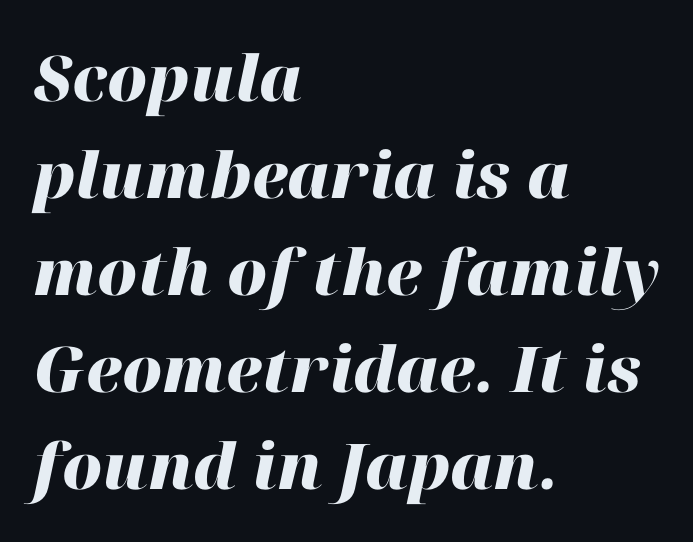
{"italic": "yes", "lean": "right", "slant_degrees": 12, "bold": "yes", "weight": "heavy", "width": "normal", "stroke_contrast": "high", "x_height": "medium", "monospaced": "no", "underline": "no", "align": "left", "line_spacing": "normal", "line_spacing_ratio": 1.54, "letter_spacing": "normal", "letter_spacing_em": 0.0, "glyph_px": 63}
